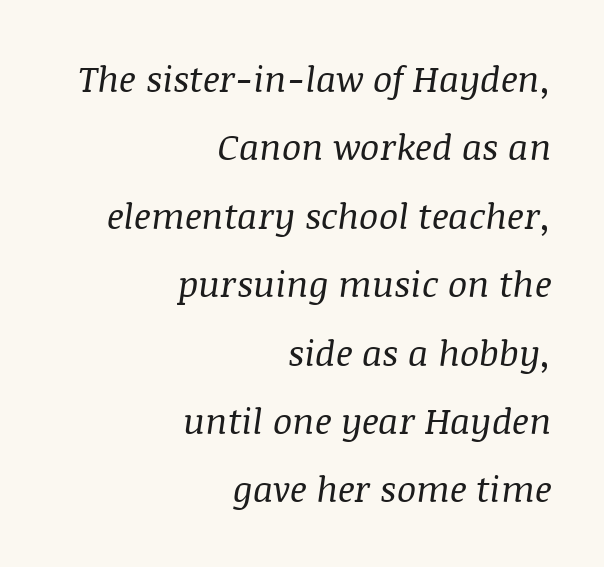
{"serif": "yes", "italic": "yes", "lean": "right", "slant_degrees": 8, "bold": "no", "weight": "regular", "width": "normal", "stroke_contrast": "medium", "x_height": "large", "monospaced": "no", "underline": "no", "align": "right", "line_spacing": "loose", "line_spacing_ratio": 1.9, "letter_spacing": "normal", "letter_spacing_em": 0.0, "glyph_px": 36}
